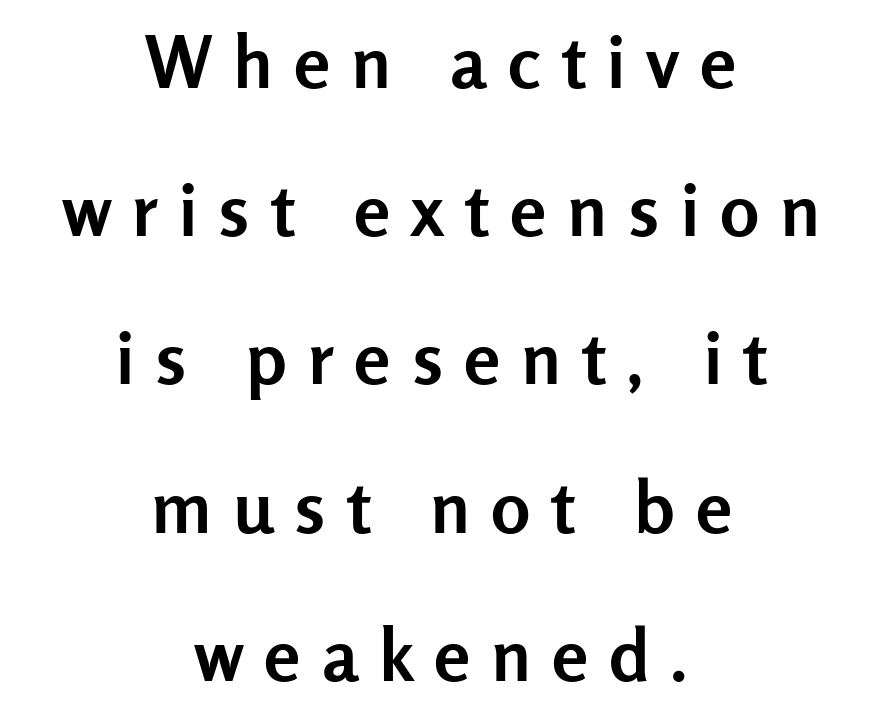
The image shows 73 px semibold sans-serif type, upright; set centered, loose line spacing (2.03x), unusually wide letter spacing (+0.29 em), not underlined; low stroke contrast and a medium x-height.
